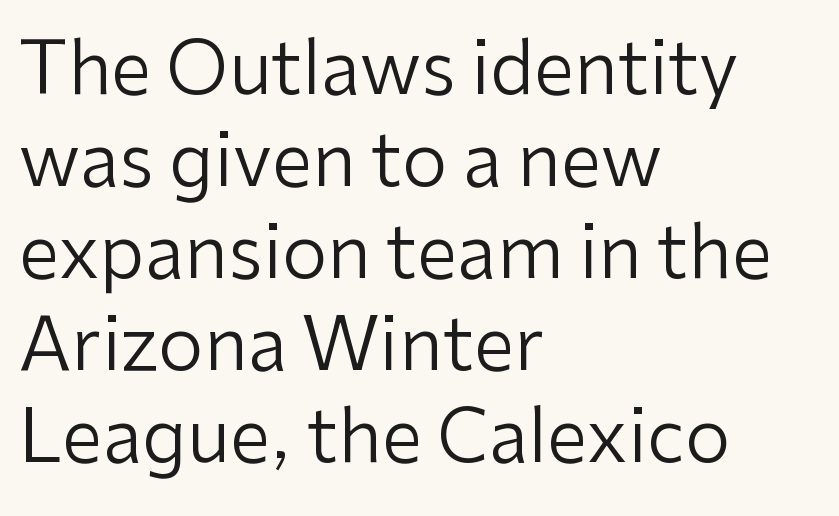
Q: Is the text bold? A: No.
Q: Is the text italic (slanted)? A: No, it is upright.
Q: Is the typeface a serif or a sans-serif typeface? A: Sans-serif.
Q: Is the text underlined? A: No.
Q: How is the paragraph aligned? A: Left-aligned.
Q: Is the spacing between letters normal or unusually wide? A: Normal.
Q: Is the spacing between lines tight, normal or loose? A: Normal.
Q: Width (condensed, normal, or wide)? A: Normal.
Q: Stroke contrast? A: Low.
Q: x-height? A: Medium.
Q: Monospaced? A: No.
